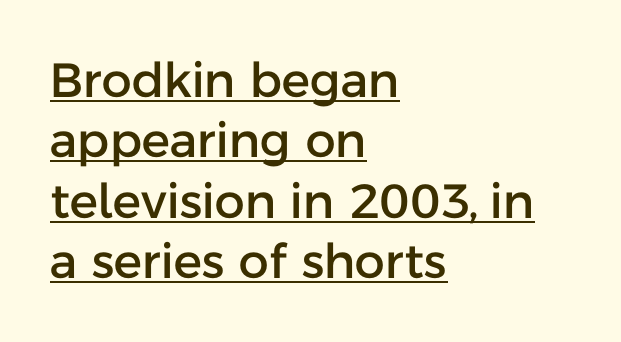
The image shows 48 px sans-serif type, upright; set left-aligned, normal line spacing (1.26x), normal letter spacing, underlined; low stroke contrast and a medium x-height.
